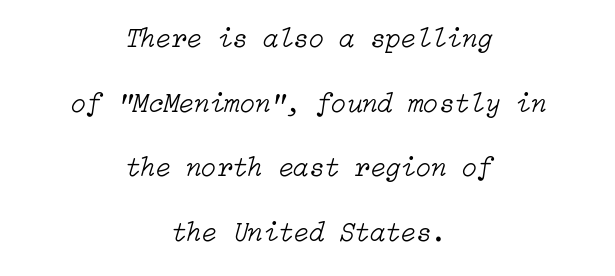
Nobody touched the tracking dial on this one. A quiet, ordinary-to-light weight characterises the typeface. The paragraph has two soft edges and a firm central axis. The text carries the slant typical of an italic or oblique font. The specimen omits any rule beneath the text block's lines. The vertical gap from one line to the next is large.
